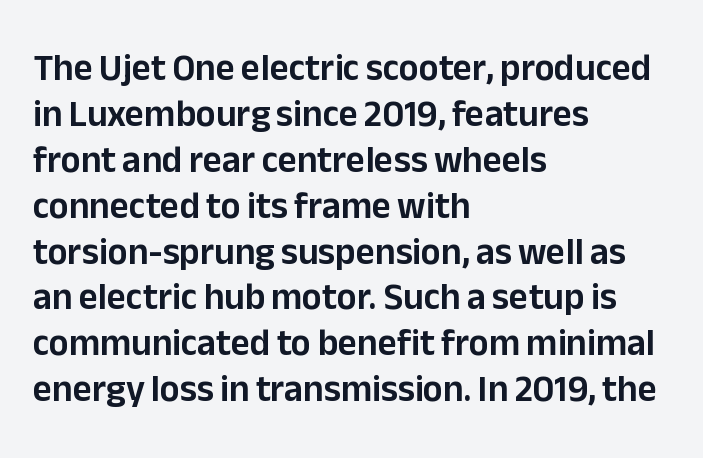
The letters carry no serifs — their stems end cleanly without finishing strokes. Vertical strokes here are truly vertical. Bare-footed words on every line. Nothing unusual about the tracking: characters are spaced as the font intends. If you drew a ruler down the left edge, every line would touch it. These lines are rendered in a variable-pitch font.
